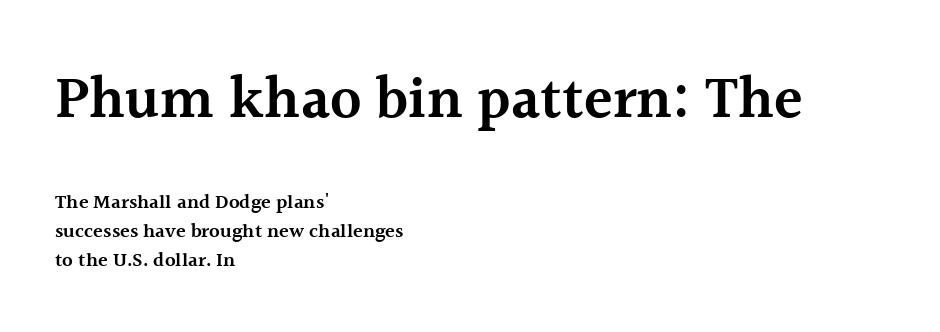
Q: Is the text bold? A: Semi-bold.
Q: Is the text italic (slanted)? A: No, it is upright.
Q: Is the typeface a serif or a sans-serif typeface? A: Serif.
Q: Is the text underlined? A: No.
Q: How is the paragraph aligned? A: Left-aligned.
Q: Is the spacing between letters normal or unusually wide? A: Normal.
Q: Is the spacing between lines tight, normal or loose? A: Normal.
Q: Which block of text is set in a larger size, the first (top) or the second (bottom)? A: The first (top) one.
Q: Width (condensed, normal, or wide)? A: Normal.
Q: x-height? A: Medium.
Q: Monospaced? A: No.
